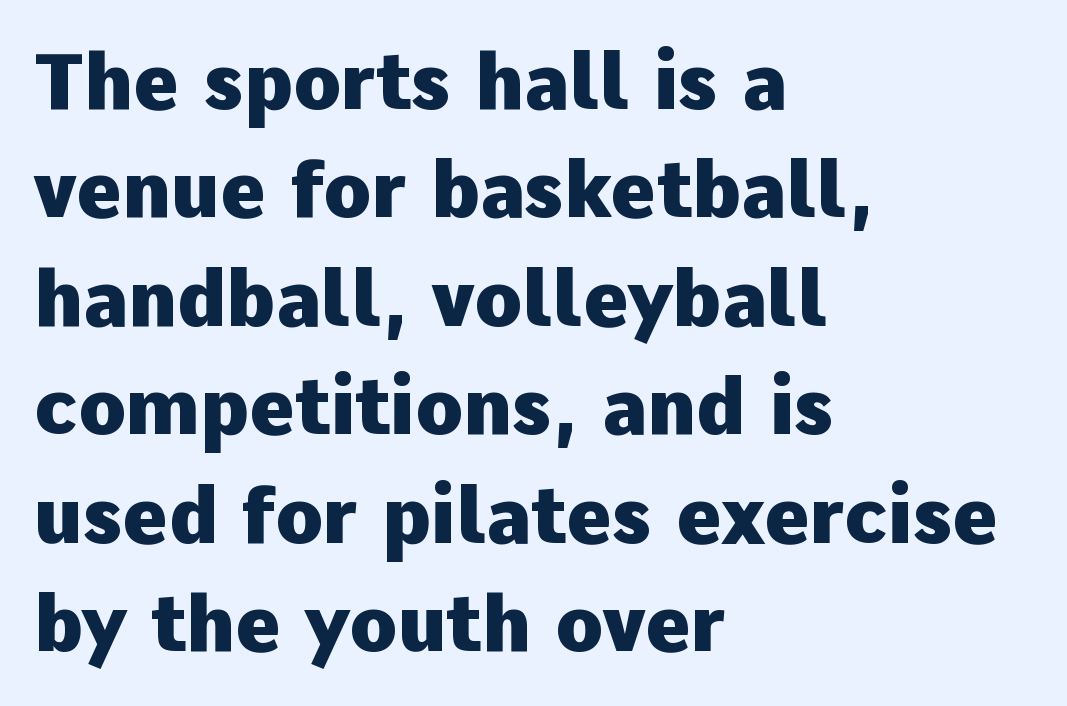
{"serif": "no", "italic": "no", "bold": "yes", "weight": "heavy", "width": "normal", "stroke_contrast": "low", "x_height": "medium", "monospaced": "no", "underline": "no", "align": "left", "line_spacing": "normal", "line_spacing_ratio": 1.39, "letter_spacing": "normal", "letter_spacing_em": 0.0, "glyph_px": 78}
